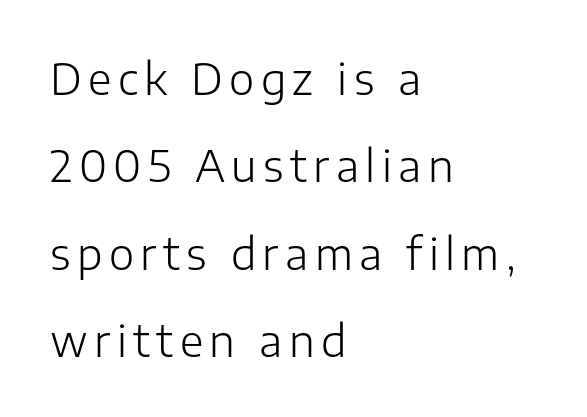
The image shows 43 px light sans-serif type, upright; set left-aligned, loose line spacing (2.03x), not underlined; low stroke contrast and a medium x-height.
